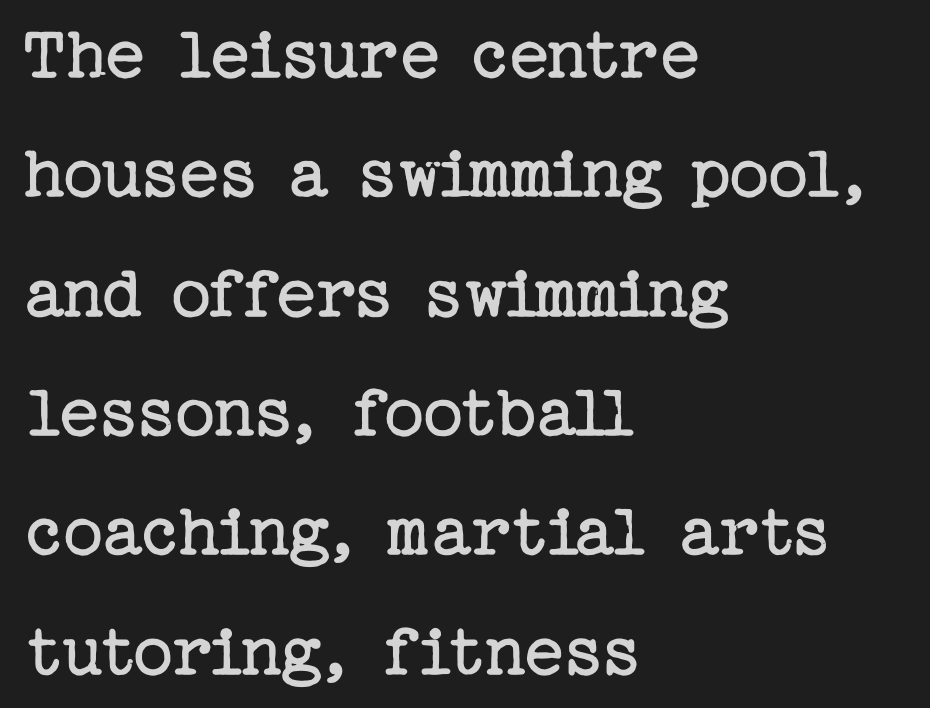
{"serif": "yes", "italic": "no", "bold": "no", "weight": "regular", "width": "normal", "stroke_contrast": "low", "x_height": "medium", "underline": "no", "align": "left", "line_spacing": "normal", "line_spacing_ratio": 1.53, "letter_spacing": "normal", "letter_spacing_em": 0.0, "glyph_px": 78}
